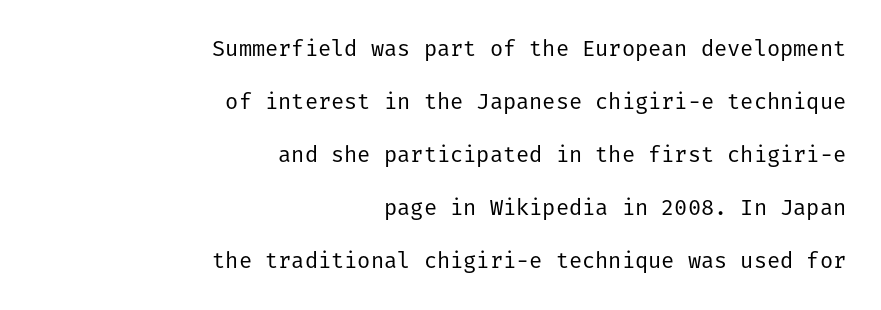
Students, observe: this is what heavily led, spacious text looks like. Each row of text sits above clean, open space. This sample uses an upright cut, with every glyph sitting square on the baseline. No extra tracking has been applied to these lines. Is this a heavy cut? Hardly; it is regular or lighter.
